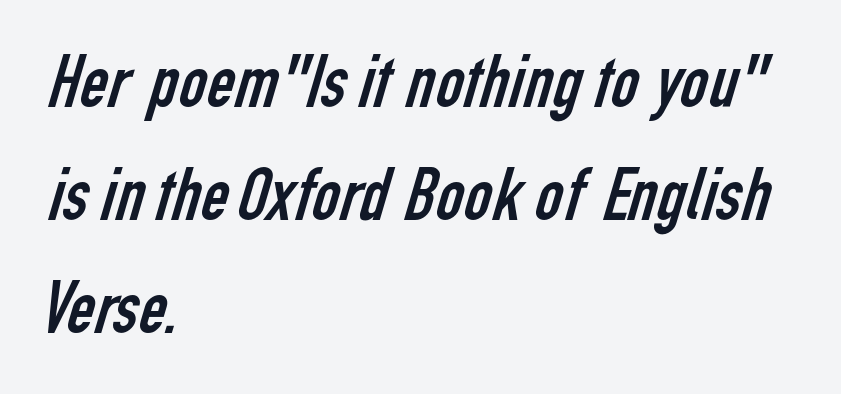
The weight would be labelled regular, book, light, or lighter still. Each letter keeps its own natural width here, so spacing adapts to shape. Students, observe: this is what conventionally led text looks like. The rendering keeps characters at their native spacing. You can tell from the bare stems that sans-serif type was used.
